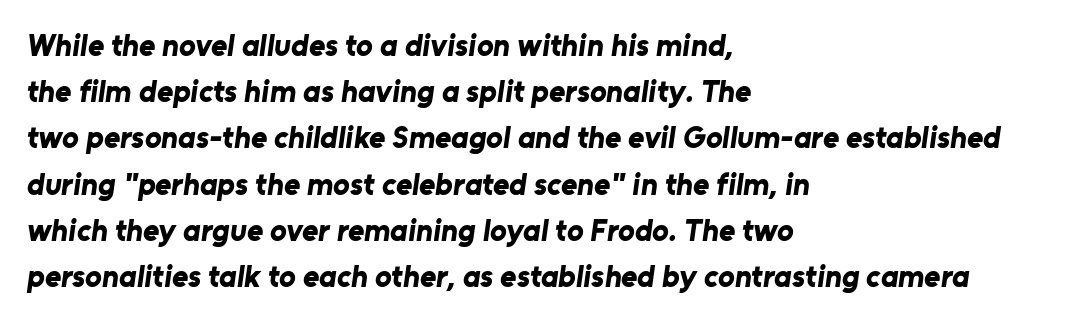
The image shows 31 px bold sans-serif type; set left-aligned, normal line spacing (1.49x), normal letter spacing, not underlined; low stroke contrast and a medium x-height.
